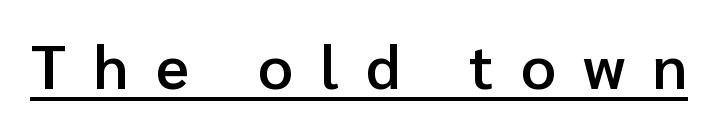
Q: Is the text bold? A: Semi-bold.
Q: Is the text italic (slanted)? A: No, it is upright.
Q: Is the typeface a serif or a sans-serif typeface? A: Sans-serif.
Q: Is the text underlined? A: Yes.
Q: Is the spacing between letters normal or unusually wide? A: Unusually wide.
Q: Width (condensed, normal, or wide)? A: Normal.
Q: Stroke contrast? A: Low.
Q: x-height? A: Medium.
Q: Monospaced? A: No.
